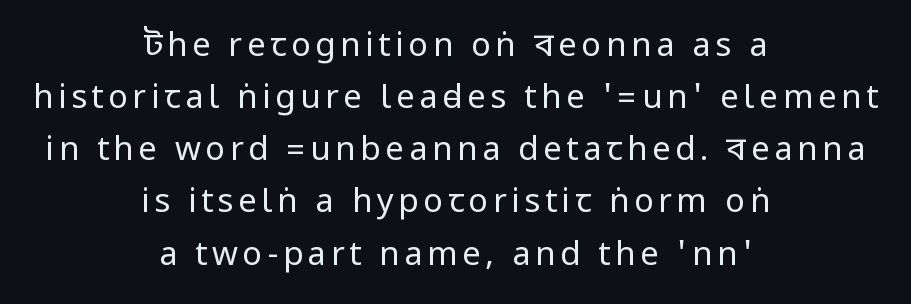
The image shows 33 px regular-weight, condensed sans-serif type, upright; set centered, normal line spacing (1.58x), not underlined; low stroke contrast.
